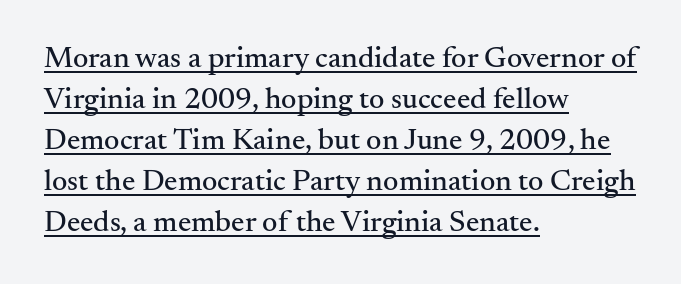
The image shows 30 px serif type, upright; set left-aligned, normal line spacing (1.37x), normal letter spacing, underlined; medium stroke contrast and a small x-height.
